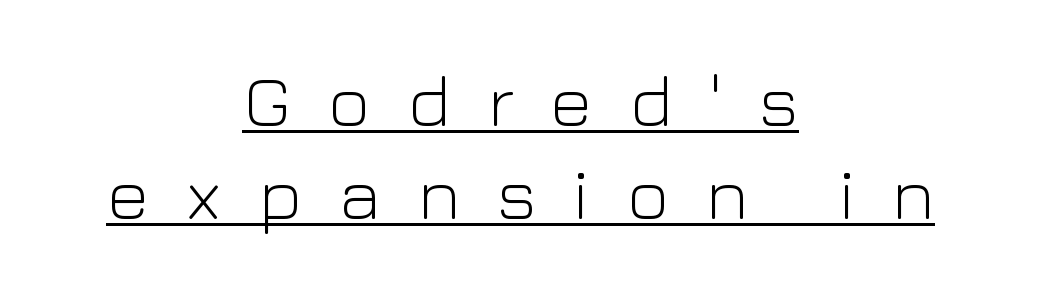
No extra ink here — the face is not bold. Regular leading. Loose tracking; the words dissolve into strings of separated letters. The rendering positions every line midway between the sides. Rendered with straight, roman letterforms.
